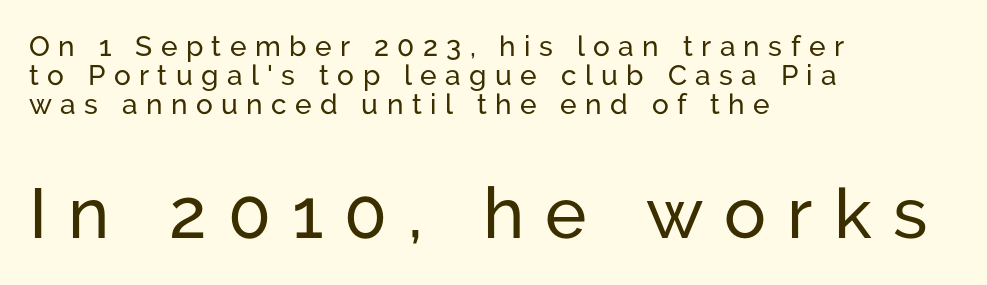
Q: Is the text italic (slanted)? A: No, it is upright.
Q: Is the typeface a serif or a sans-serif typeface? A: Sans-serif.
Q: Is the text underlined? A: No.
Q: How is the paragraph aligned? A: Left-aligned.
Q: Is the spacing between letters normal or unusually wide? A: Unusually wide.
Q: Is the spacing between lines tight, normal or loose? A: Tight.
Q: Which block of text is set in a larger size, the first (top) or the second (bottom)? A: The second (bottom) one.
Q: Width (condensed, normal, or wide)? A: Normal.
Q: Stroke contrast? A: Low.
Q: x-height? A: Medium.
Q: Monospaced? A: No.
